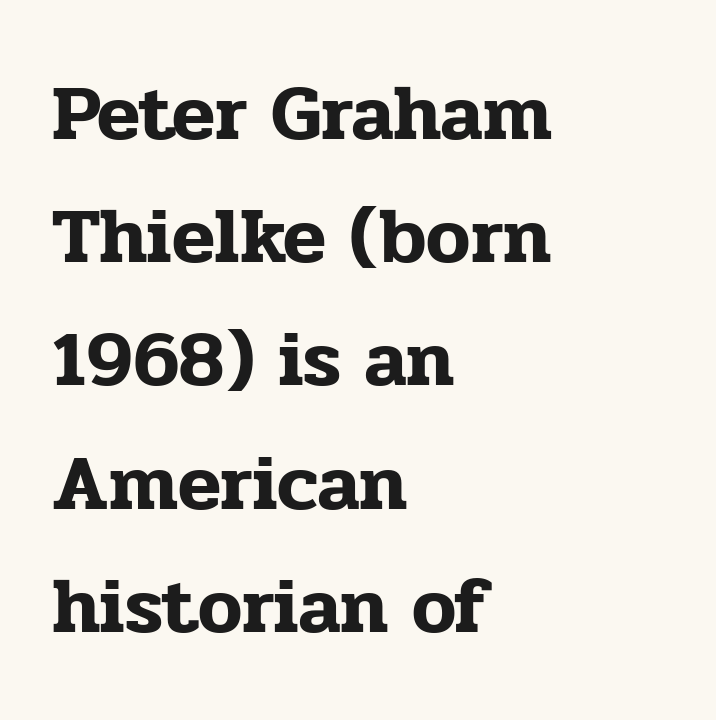
The image shows 79 px serif type, upright; set left-aligned, normal line spacing (1.56x), normal letter spacing, not underlined; low stroke contrast and a medium x-height.
